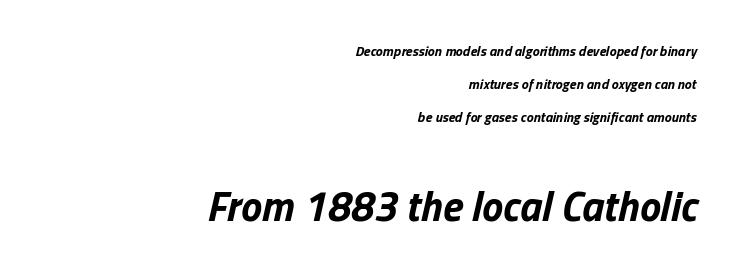
Q: Is the text bold? A: Yes.
Q: Is the text italic (slanted)? A: Yes, it leans right by about 13 degrees.
Q: Is the text underlined? A: No.
Q: How is the paragraph aligned? A: Right-aligned.
Q: Is the spacing between letters normal or unusually wide? A: Normal.
Q: Is the spacing between lines tight, normal or loose? A: Loose.
Q: Which block of text is set in a larger size, the first (top) or the second (bottom)? A: The second (bottom) one.
Q: Width (condensed, normal, or wide)? A: Normal.
Q: Stroke contrast? A: Low.
Q: x-height? A: Medium.
Q: Monospaced? A: No.
